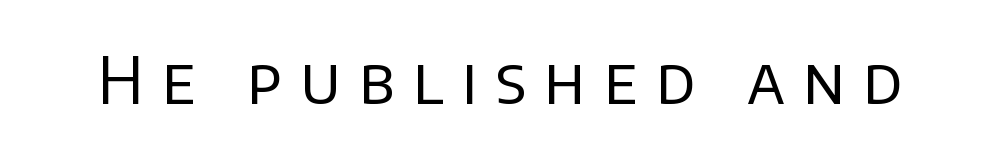
{"serif": "no", "italic": "no", "bold": "no", "weight": "regular", "width": "normal", "stroke_contrast": "low", "x_height": "large", "monospaced": "no", "underline": "no", "letter_spacing": "wide", "letter_spacing_em": 0.28, "glyph_px": 64}
